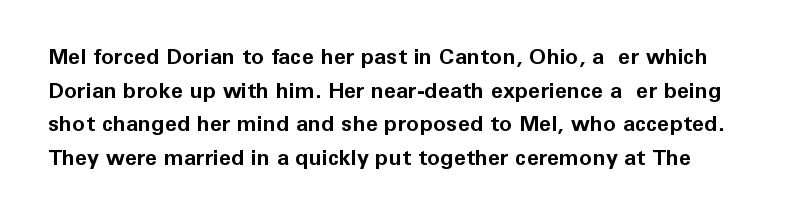
{"italic": "no", "bold": "yes", "underline": "no", "line_spacing": "normal", "line_spacing_ratio": 1.53, "letter_spacing": "normal", "letter_spacing_em": 0.0, "glyph_px": 22}
